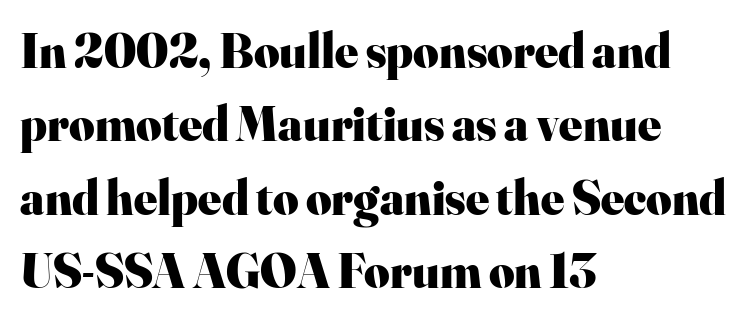
{"serif": "yes", "italic": "no", "bold": "yes", "weight": "heavy", "width": "normal", "stroke_contrast": "high", "x_height": "small", "monospaced": "no", "underline": "no", "align": "left", "line_spacing": "normal", "line_spacing_ratio": 1.5, "letter_spacing": "normal", "letter_spacing_em": 0.0, "glyph_px": 49}
